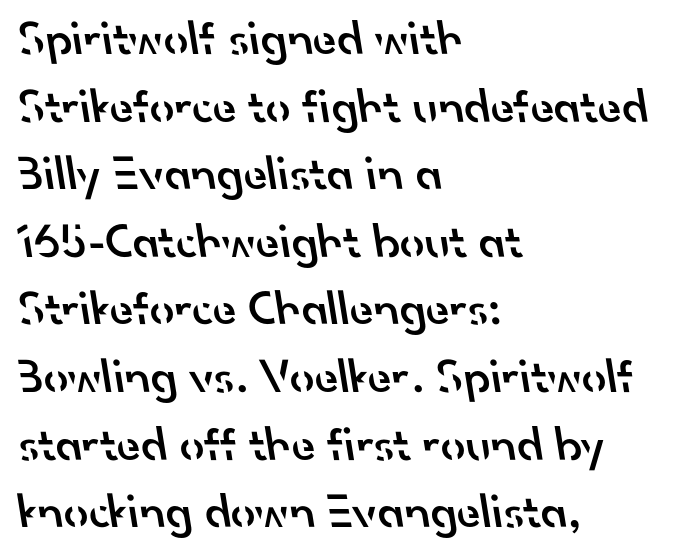
The image shows 49 px semibold sans-serif type; set left-aligned, normal line spacing (1.38x), normal letter spacing, not underlined; low stroke contrast and a small x-height.
